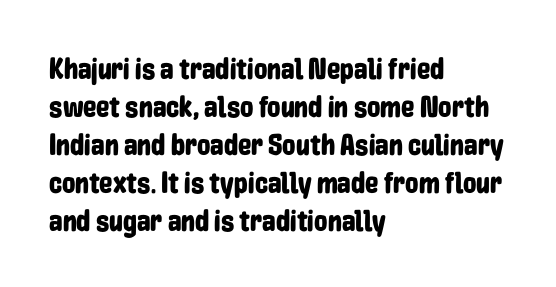
Q: Is the text italic (slanted)? A: No, it is upright.
Q: Is the typeface a serif or a sans-serif typeface? A: Sans-serif.
Q: Is the text underlined? A: No.
Q: How is the paragraph aligned? A: Left-aligned.
Q: Is the spacing between letters normal or unusually wide? A: Normal.
Q: Is the spacing between lines tight, normal or loose? A: Normal.
Q: Width (condensed, normal, or wide)? A: Condensed.
Q: Stroke contrast? A: Low.
Q: x-height? A: Medium.
Q: Monospaced? A: No.
